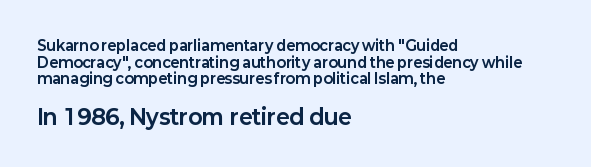
Q: Is the text bold? A: Yes.
Q: Is the text italic (slanted)? A: No, it is upright.
Q: Is the text underlined? A: No.
Q: How is the paragraph aligned? A: Left-aligned.
Q: Is the spacing between letters normal or unusually wide? A: Normal.
Q: Which block of text is set in a larger size, the first (top) or the second (bottom)? A: The second (bottom) one.
